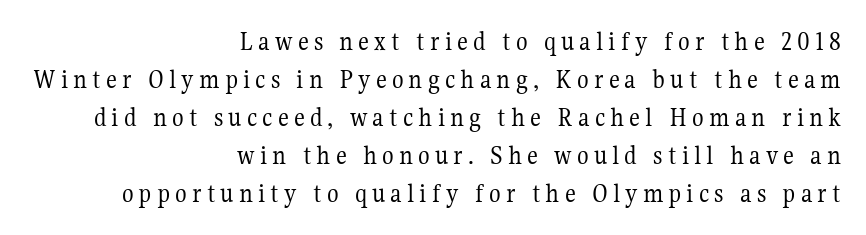
Students, observe: this is what conventionally led text looks like. The face looks like a standard text weight, possibly lighter. Layout note: lines flush right. Beneath every word, the page is bare. Every stem runs plumb, perpendicular to the baseline.
